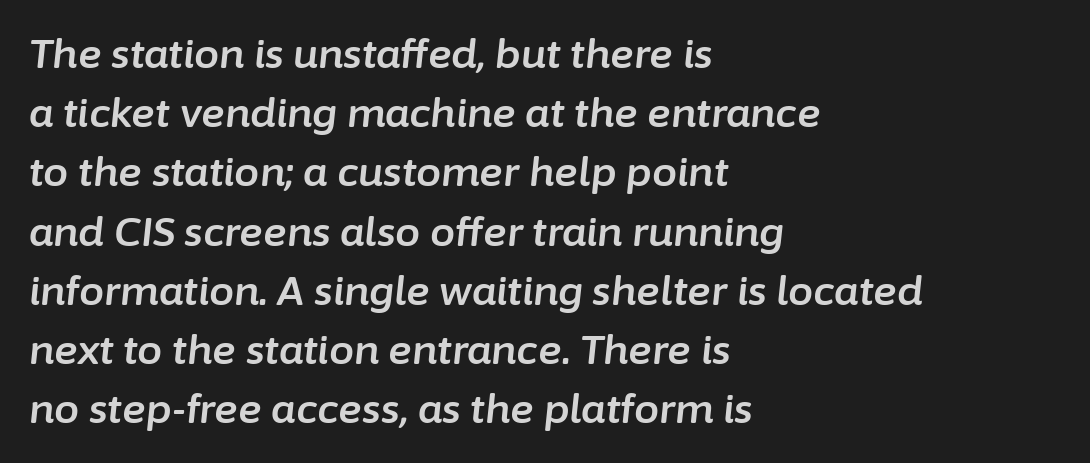
Underlining? Definitely not there. Observe the ordinary spacing: letters are neighbours, not strangers. In terms of posture, this sample is oblique. Does the leading feel generous? No, just average.
